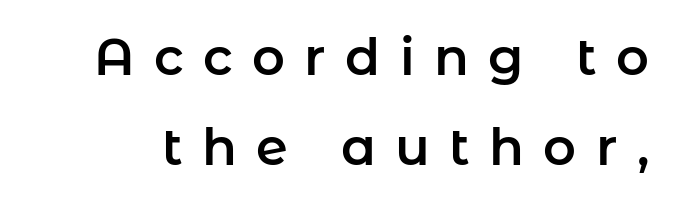
This rendering features lettering with no underline. Nope, no serifs anywhere on these letters. Character widths vary here, with narrow letters taking less room than wide ones. The lettering stays uniformly vertical, giving the passage a roman look. Loose tracking; the words dissolve into strings of separated letters.
